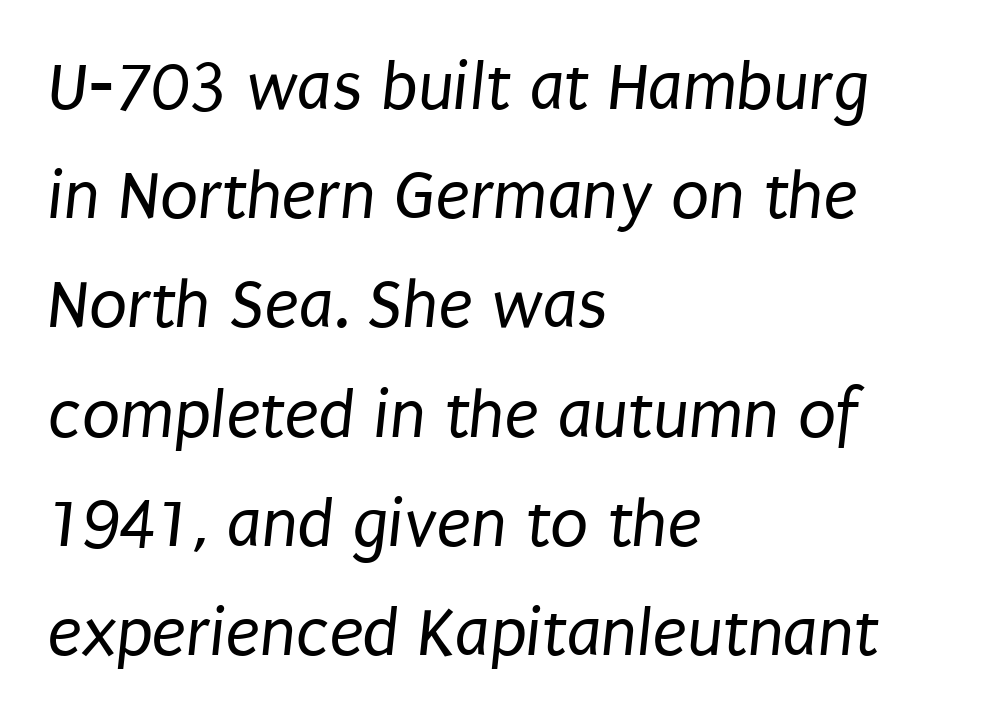
{"serif": "no", "bold": "no", "weight": "regular", "width": "condensed", "stroke_contrast": "low", "x_height": "large", "monospaced": "no", "underline": "no", "align": "left", "line_spacing": "normal", "line_spacing_ratio": 1.56, "letter_spacing": "normal", "letter_spacing_em": 0.0, "glyph_px": 70}
